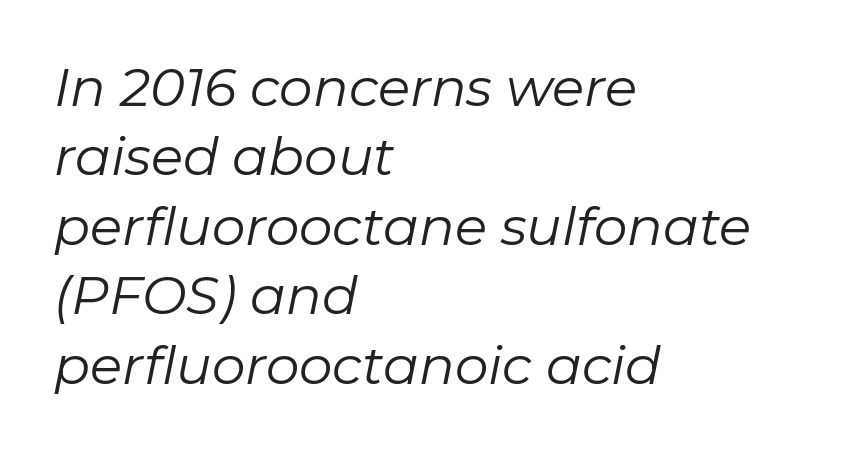
The image shows 53 px regular-weight type, italic (leaning right); set left-aligned, normal line spacing (1.31x), normal letter spacing, not underlined; low stroke contrast and a medium x-height.
